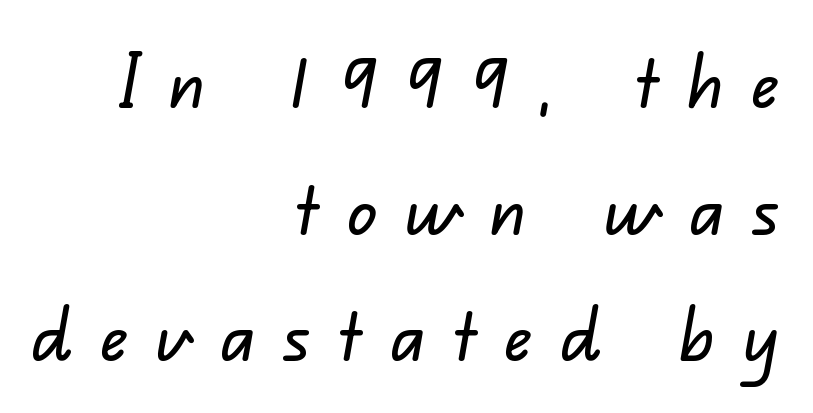
Q: Is the typeface a serif or a sans-serif typeface? A: Sans-serif.
Q: Is the text underlined? A: No.
Q: How is the paragraph aligned? A: Right-aligned.
Q: Is the spacing between letters normal or unusually wide? A: Unusually wide.
Q: Width (condensed, normal, or wide)? A: Normal.
Q: Stroke contrast? A: Low.
Q: x-height? A: Small.
Q: Monospaced? A: No.
